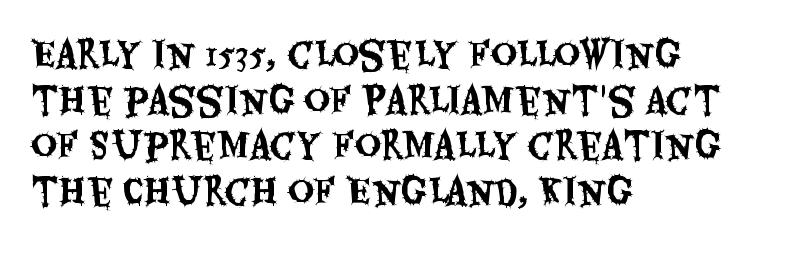
The setting favours the left margin, as ordinary paragraphs usually do. Tracking value appears to be zero — textbook default spacing. One glance says typical: line gaps are just what's usual. You can tell from the bare stems that sans-serif type was used. Looks like regular typesetting: each glyph gets only the width it needs.
